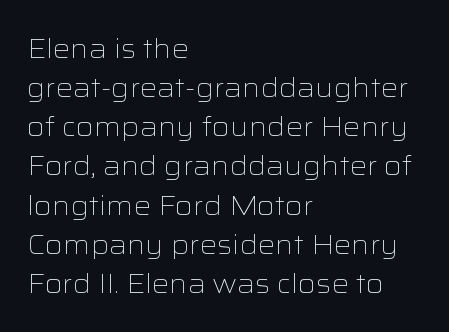
{"italic": "no", "bold": "no", "underline": "no", "align": "left", "line_spacing": "normal", "line_spacing_ratio": 1.45, "letter_spacing": "normal", "letter_spacing_em": 0.0, "glyph_px": 27}
